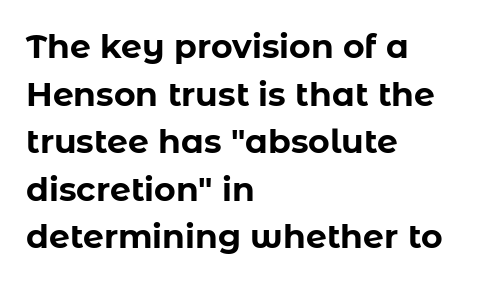
The image shows 33 px bold sans-serif type, upright; set left-aligned, normal line spacing (1.44x), normal letter spacing, not underlined; low stroke contrast and a medium x-height.
